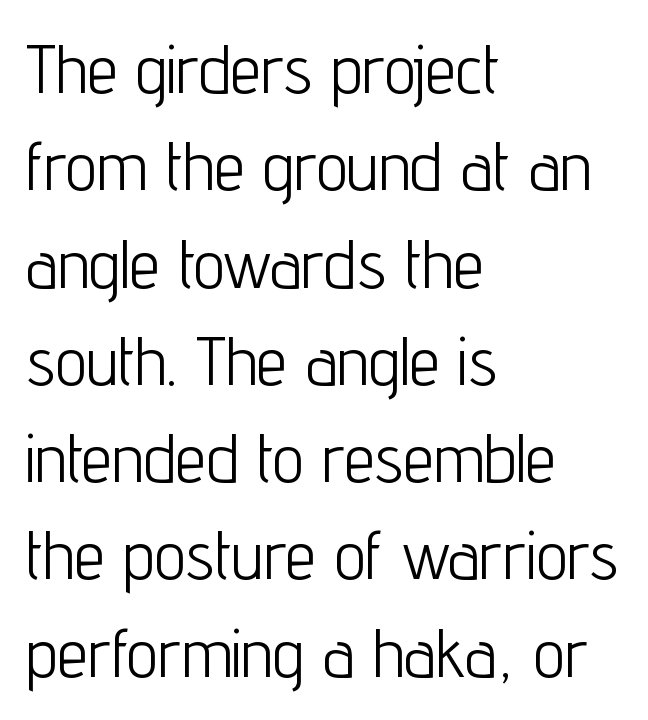
The vertical gap from one line to the next is medium. The axis of the letterforms is exactly vertical. Character widths vary here, with narrow letters taking less room than wide ones. These lines are composed in type without serifs.
